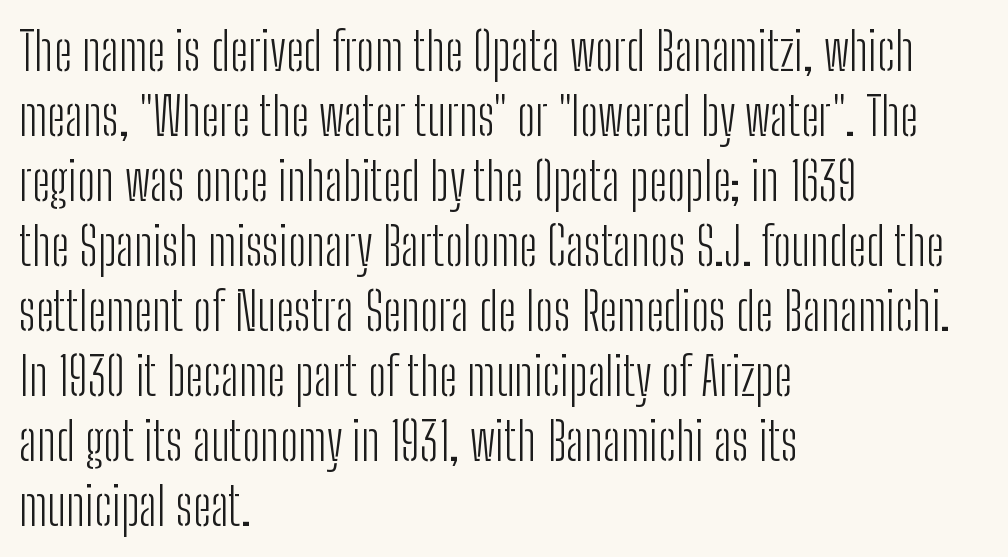
{"serif": "no", "italic": "no", "bold": "no", "weight": "light", "width": "condensed", "stroke_contrast": "low", "x_height": "medium", "monospaced": "no", "underline": "no", "align": "left", "line_spacing": "normal", "line_spacing_ratio": 1.25, "letter_spacing": "normal", "letter_spacing_em": 0.0, "glyph_px": 52}
